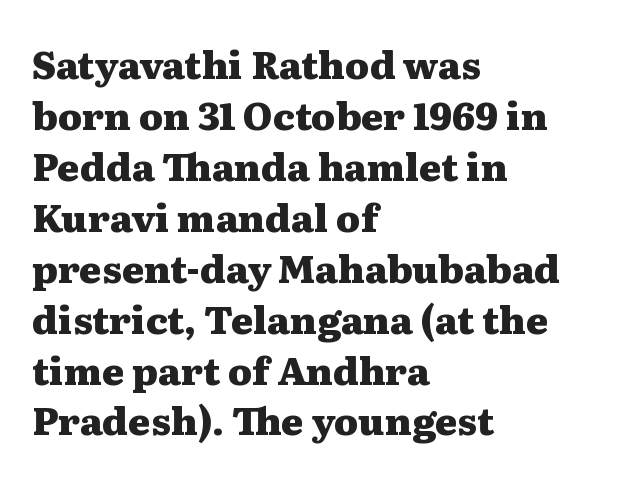
The image shows 38 px heavy, wide serif type, upright; set left-aligned, normal line spacing (1.34x), normal letter spacing, not underlined; medium stroke contrast and a medium x-height.
